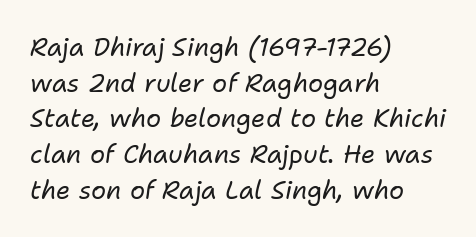
Evenly set lines give the paragraph a standard silhouette. Short note: letters normally spaced. The passage shown is not underscored anywhere. Which margin do the lines hug? The left one — the right edge is uneven. Letters have the restrained weight of plain body copy at most.
